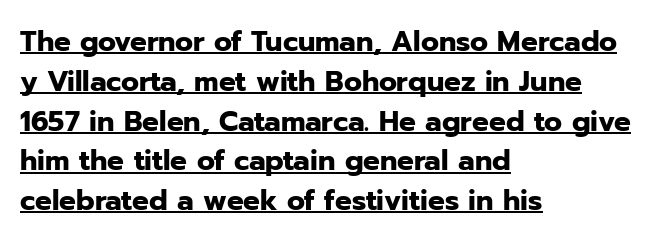
Left-aligned paragraph, ragged on the right. Proportional: the letters do not fall into vertical columns. Leading matches the norm, producing a regular column. Tracking here is standard; glyphs follow each other at the usual distance. The face used here is a sans, in the tradition of grotesques and geometrics. In terms of weight, the rendering is a true, heavy bold.
